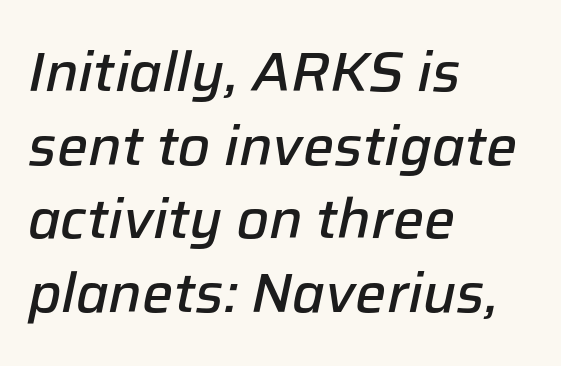
Q: Is the text bold? A: Semi-bold.
Q: Is the text italic (slanted)? A: Yes, it leans right by about 12 degrees.
Q: Is the text underlined? A: No.
Q: How is the paragraph aligned? A: Left-aligned.
Q: Is the spacing between letters normal or unusually wide? A: Normal.
Q: Is the spacing between lines tight, normal or loose? A: Normal.
Q: Width (condensed, normal, or wide)? A: Normal.
Q: Stroke contrast? A: Low.
Q: x-height? A: Medium.
Q: Monospaced? A: No.
